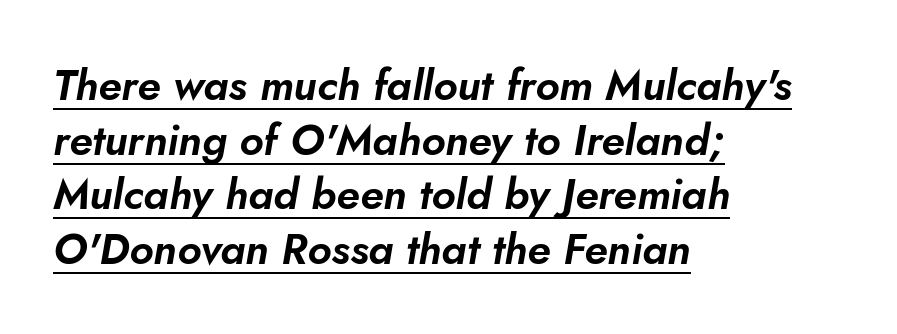
The image shows 43 px text type, italic (leaning right); set left-aligned, normal line spacing (1.27x), normal letter spacing, underlined; low stroke contrast and a small x-height.
